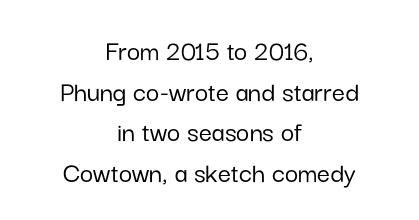
{"serif": "no", "italic": "no", "width": "normal", "stroke_contrast": "low", "x_height": "medium", "monospaced": "no", "underline": "no", "align": "center", "line_spacing": "normal", "line_spacing_ratio": 1.4, "letter_spacing": "normal", "letter_spacing_em": 0.0, "glyph_px": 29}
